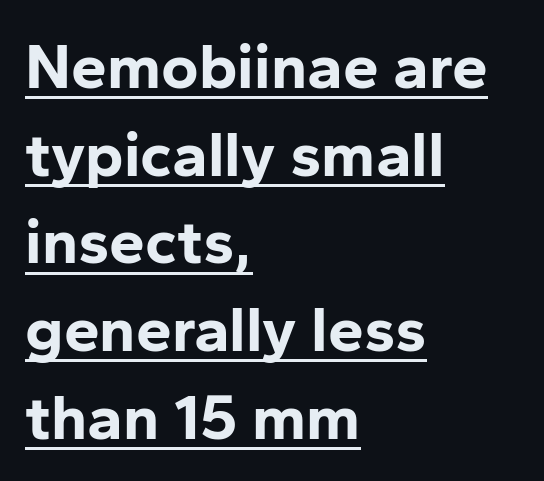
The letterforms sit shoulder to shoulder at normal distance. Casual observation: everything's shoved over to the left. The rendered words wear a rule along their underside. Weight: bold.
